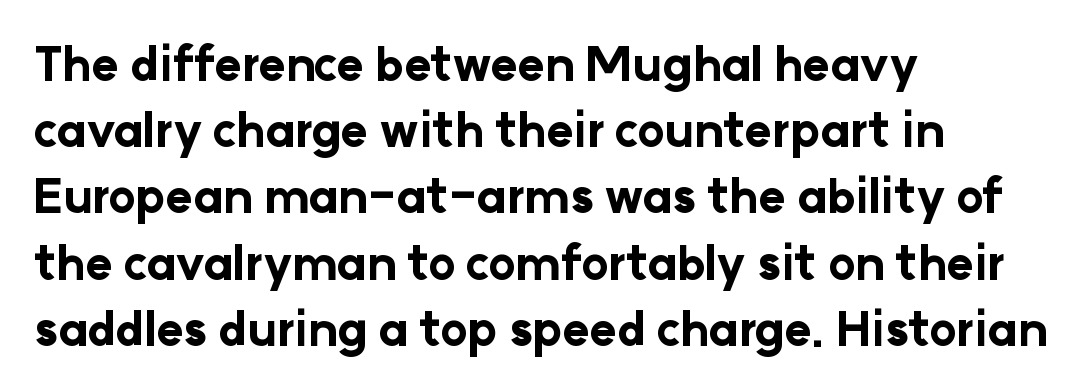
The image shows 46 px bold sans-serif type, upright; set left-aligned, normal line spacing (1.44x), normal letter spacing, not underlined; low stroke contrast and a medium x-height.
